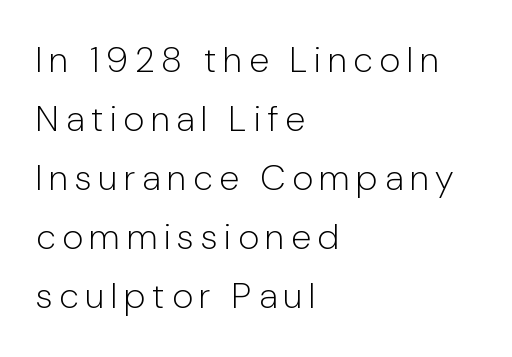
The image shows 36 px light sans-serif type, upright; set left-aligned, normal line spacing (1.64x), not underlined; low stroke contrast and a medium x-height.
